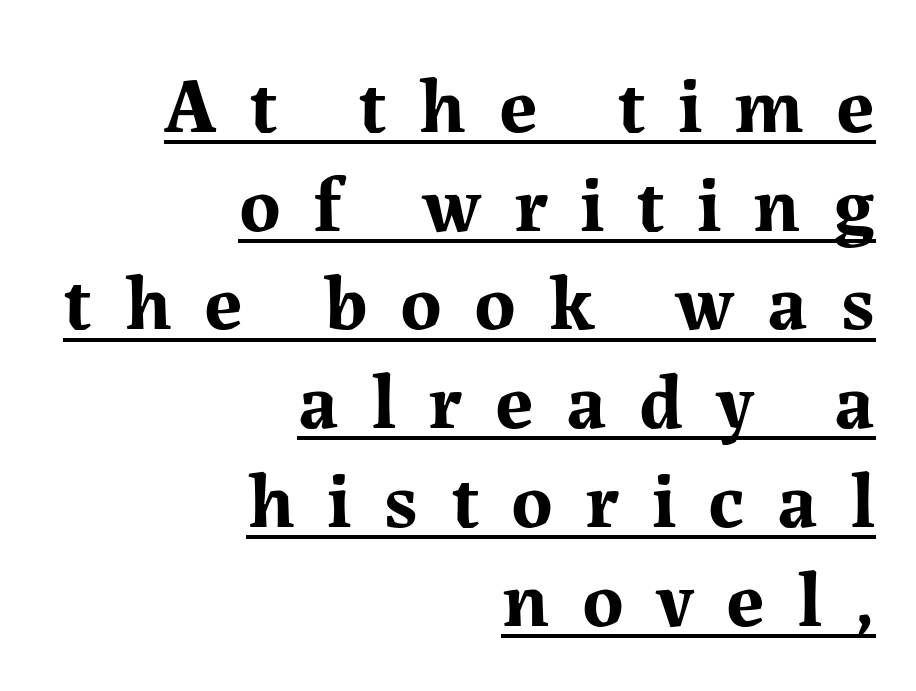
{"serif": "yes", "italic": "no", "bold": "yes", "weight": "bold", "width": "normal", "stroke_contrast": "medium", "x_height": "medium", "monospaced": "no", "underline": "yes", "align": "right", "line_spacing": "normal", "line_spacing_ratio": 1.25, "letter_spacing": "wide", "letter_spacing_em": 0.41, "glyph_px": 79}
